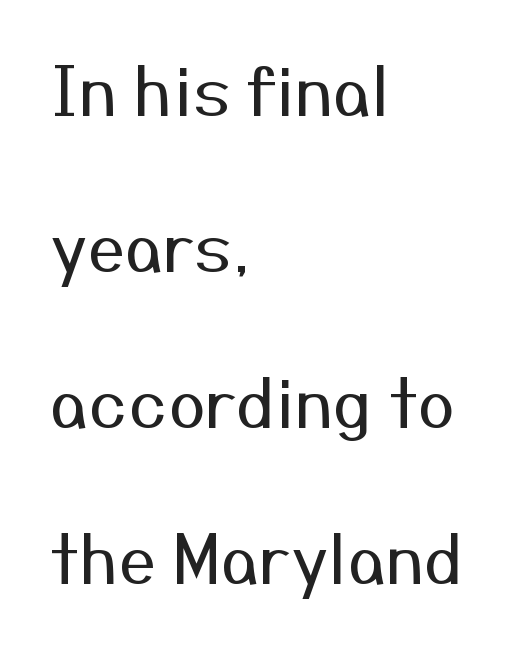
Q: Is the text bold? A: No.
Q: Is the text italic (slanted)? A: No, it is upright.
Q: Is the typeface a serif or a sans-serif typeface? A: Sans-serif.
Q: Is the text underlined? A: No.
Q: How is the paragraph aligned? A: Left-aligned.
Q: Is the spacing between letters normal or unusually wide? A: Normal.
Q: Is the spacing between lines tight, normal or loose? A: Loose.
Q: Width (condensed, normal, or wide)? A: Normal.
Q: Stroke contrast? A: Medium.
Q: x-height? A: Medium.
Q: Monospaced? A: No.
